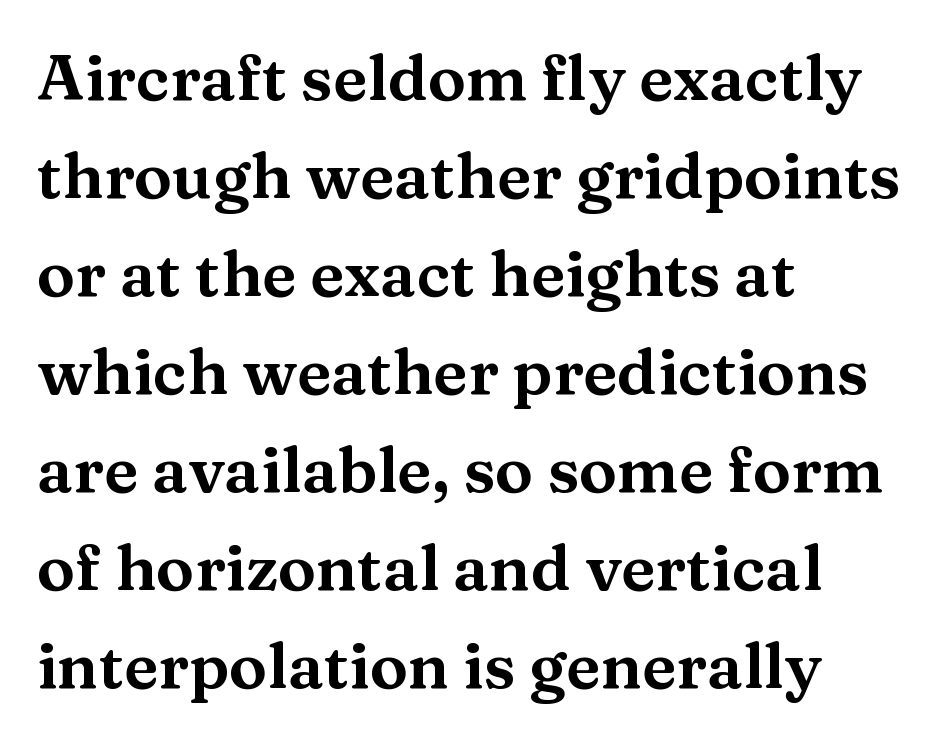
The image shows 64 px wide serif type, upright; set left-aligned, normal line spacing (1.53x), normal letter spacing, not underlined; medium stroke contrast and a medium x-height.
